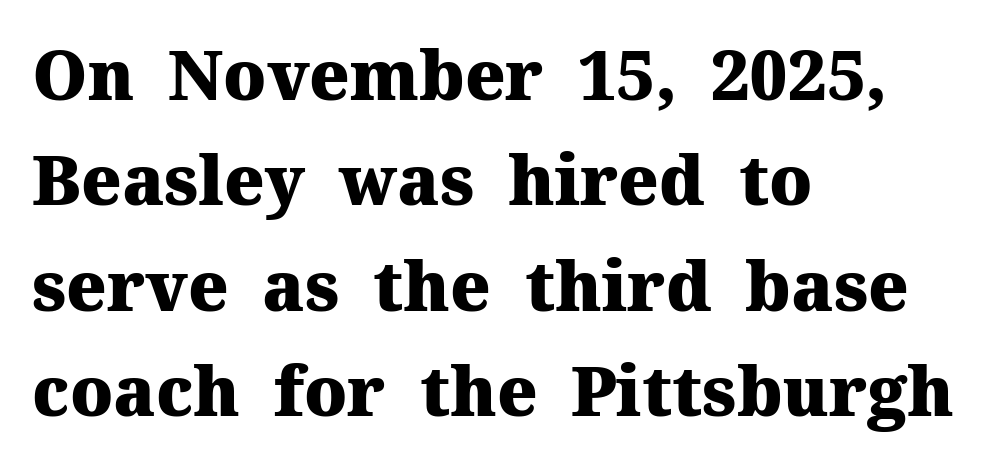
The space between consecutive lines is moderate. The space directly below the letters is spotless. Is the letter spacing exaggerated? No — it looks like the ordinary default. Which margin do the lines hug? The left one — the right edge is uneven. Is this a fixed-width face? No — the glyphs have proportional, varying widths. The rendering uses a bold face; every stroke is thick and dark.
